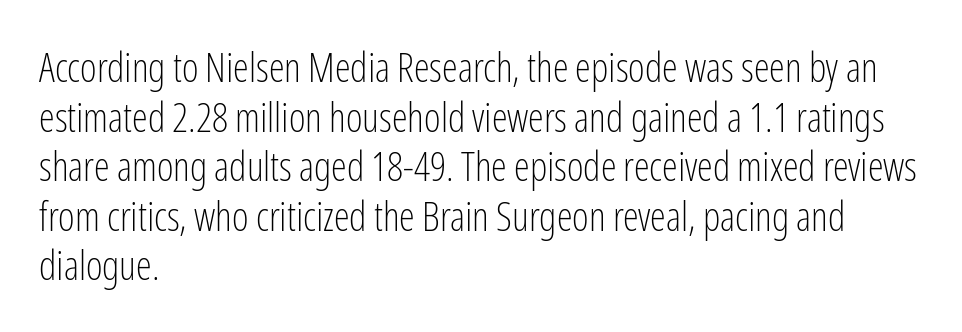
Beneath every word, the page is bare. Ink coverage per letter is moderate at most. Does the copy run flush right? No — it runs flush left. The gaps between neighbouring characters are ordinary and unremarkable. The rendering uses natural spacing where letterforms have individual widths. The type sits square on the baseline with zero lean.
